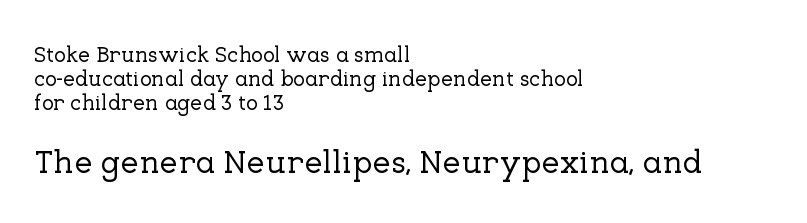
Q: Is the text italic (slanted)? A: No, it is upright.
Q: Is the typeface a serif or a sans-serif typeface? A: Serif.
Q: Is the text underlined? A: No.
Q: How is the paragraph aligned? A: Left-aligned.
Q: Is the spacing between letters normal or unusually wide? A: Normal.
Q: Is the spacing between lines tight, normal or loose? A: Tight.
Q: Which block of text is set in a larger size, the first (top) or the second (bottom)? A: The second (bottom) one.
Q: Width (condensed, normal, or wide)? A: Normal.
Q: Stroke contrast? A: Low.
Q: x-height? A: Medium.
Q: Monospaced? A: No.
